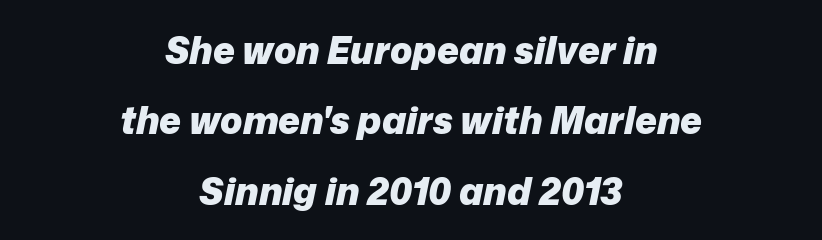
The image shows 37 px heavy type, italic (leaning right); set centered, loose line spacing (1.9x), normal letter spacing, not underlined; low stroke contrast and a medium x-height.
